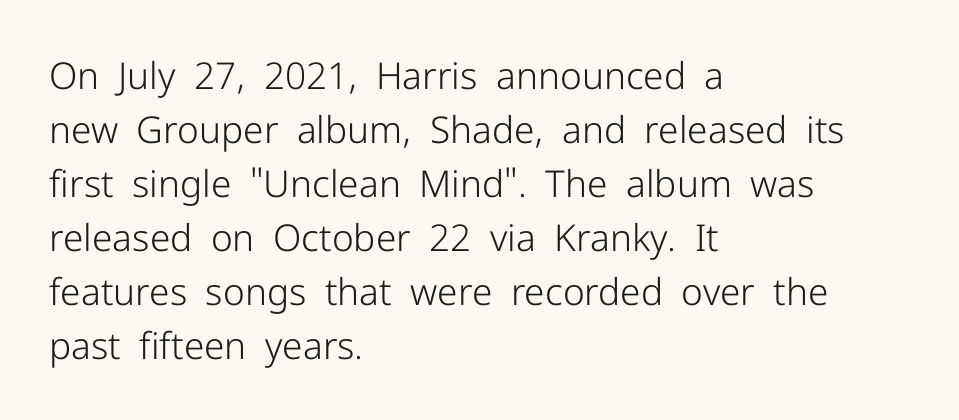
Q: Is the text bold? A: No.
Q: Is the text italic (slanted)? A: No, it is upright.
Q: Is the typeface a serif or a sans-serif typeface? A: Sans-serif.
Q: Is the text underlined? A: No.
Q: How is the paragraph aligned? A: Left-aligned.
Q: Is the spacing between letters normal or unusually wide? A: Normal.
Q: Is the spacing between lines tight, normal or loose? A: Normal.
Q: Width (condensed, normal, or wide)? A: Normal.
Q: Stroke contrast? A: Low.
Q: x-height? A: Medium.
Q: Monospaced? A: No.
